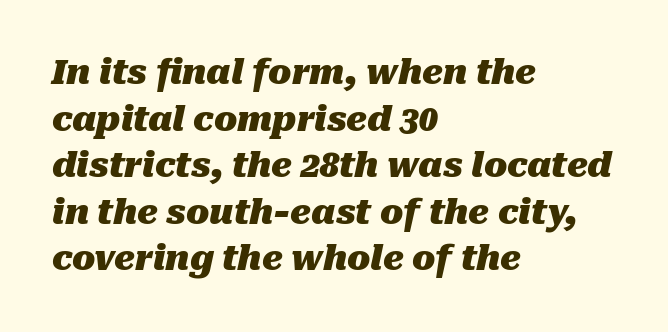
Q: Is the text bold? A: Yes.
Q: Is the text italic (slanted)? A: Yes, it leans right by about 10 degrees.
Q: Is the text underlined? A: No.
Q: How is the paragraph aligned? A: Left-aligned.
Q: Is the spacing between letters normal or unusually wide? A: Normal.
Q: Is the spacing between lines tight, normal or loose? A: Normal.
Q: Width (condensed, normal, or wide)? A: Normal.
Q: Stroke contrast? A: Medium.
Q: x-height? A: Medium.
Q: Monospaced? A: No.
